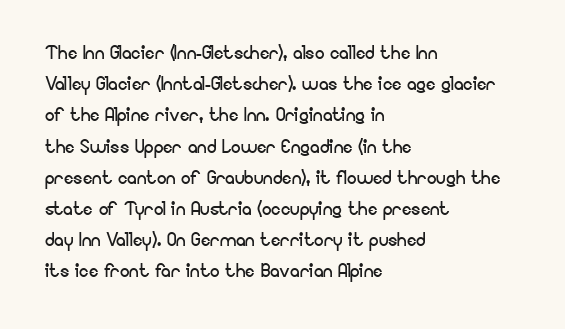
The ragged edge is on the right, which tells us the setting is flush left. The passage shown is not underscored anywhere. These lines were composed using upright roman letters. This sample uses plain, unmodified letter spacing. Reading down the column, the eye jumps a familiar distance to each next line.
